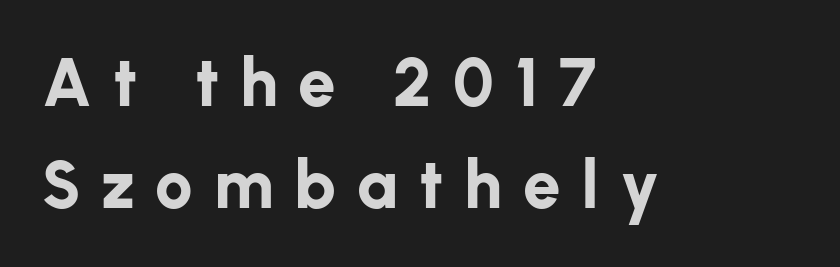
Posture: upright roman. The passage shown stacks its lines at a standard gap. In terms of letterform style, serifs are entirely absent. A dark, heavy texture on the line: the type is bold. The line texture is sparse and dotted thanks to wide tracking. In CSS terms this would be text-align: left.
